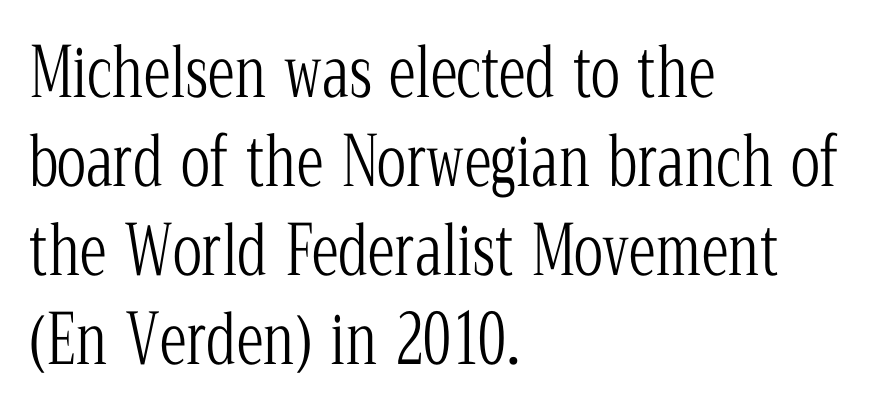
Q: Is the text bold? A: No.
Q: Is the text italic (slanted)? A: No, it is upright.
Q: Is the typeface a serif or a sans-serif typeface? A: Serif.
Q: Is the text underlined? A: No.
Q: How is the paragraph aligned? A: Left-aligned.
Q: Is the spacing between letters normal or unusually wide? A: Normal.
Q: Is the spacing between lines tight, normal or loose? A: Normal.
Q: Width (condensed, normal, or wide)? A: Condensed.
Q: Stroke contrast? A: Low.
Q: x-height? A: Medium.
Q: Monospaced? A: No.
